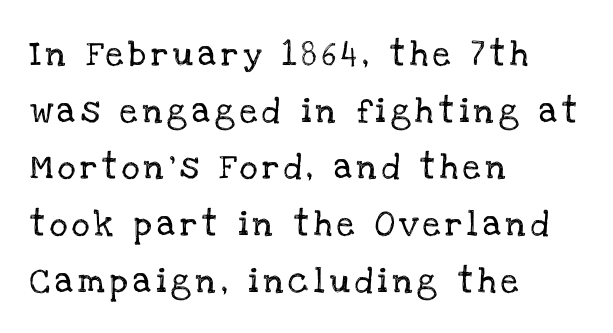
The image shows 25 px text type, upright; set left-aligned, loose line spacing (2.27x), unusually wide letter spacing (+0.2 em), not underlined.
